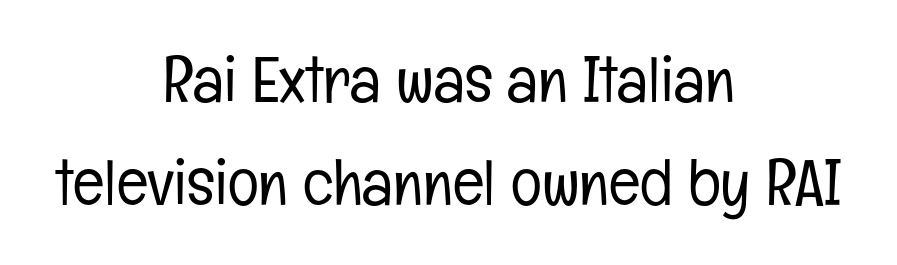
{"serif": "no", "italic": "no", "bold": "no", "weight": "light", "width": "condensed", "stroke_contrast": "low", "x_height": "medium", "monospaced": "no", "underline": "no", "align": "center", "line_spacing": "normal", "line_spacing_ratio": 1.58, "letter_spacing": "normal", "letter_spacing_em": 0.0, "glyph_px": 65}
